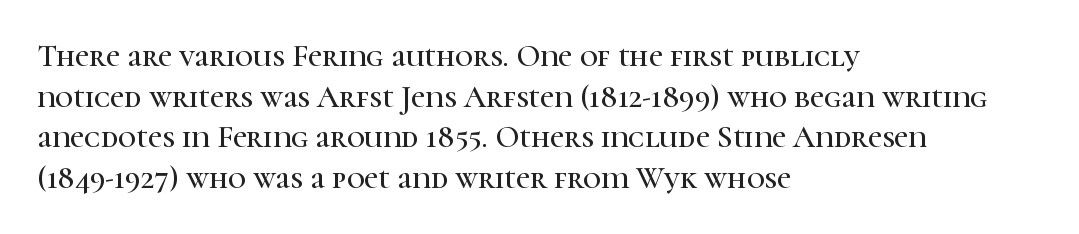
Just letters on the line, the space beneath them empty. Leading matches the norm, producing a regular column. The face used here is proportionally spaced, like ordinary book or web type. The ragged edge is on the right, which tells us the setting is flush left.
